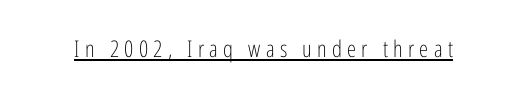
{"italic": "no", "bold": "no", "underline": "yes", "letter_spacing": "wide", "letter_spacing_em": 0.23, "glyph_px": 23}
